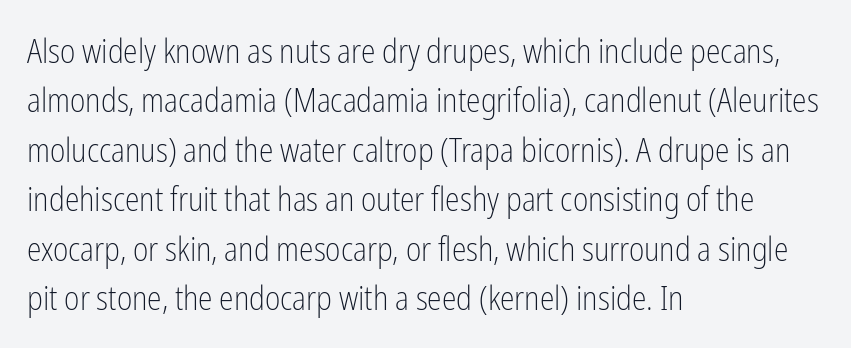
Nope, no serifs anywhere on these letters. Summary of weight: not heavy and not bold. Does the copy run flush right? No — it runs flush left. A typesetter would call this zero additional tracking. No word sits above an underline. The face used here is proportionally spaced, like ordinary book or web type.
